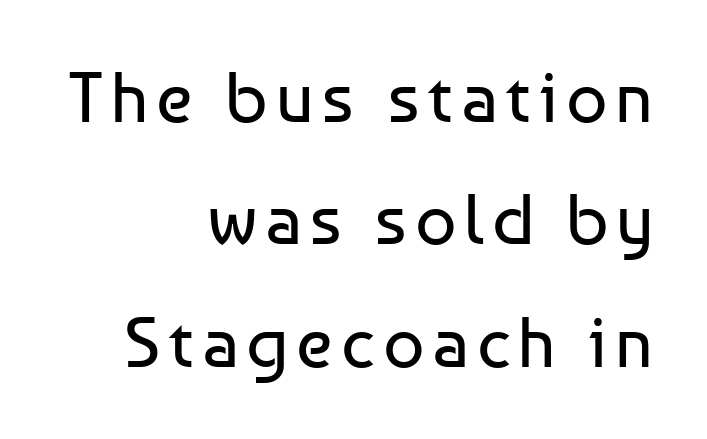
Q: Is the text bold? A: No.
Q: Is the text italic (slanted)? A: No, it is upright.
Q: Is the typeface a serif or a sans-serif typeface? A: Sans-serif.
Q: Is the text underlined? A: No.
Q: How is the paragraph aligned? A: Right-aligned.
Q: Is the spacing between lines tight, normal or loose? A: Normal.
Q: Width (condensed, normal, or wide)? A: Normal.
Q: Stroke contrast? A: Low.
Q: x-height? A: Medium.
Q: Monospaced? A: No.
